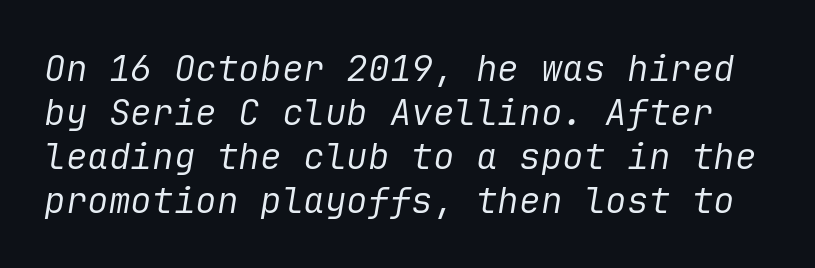
Q: Is the text bold? A: No.
Q: Is the text italic (slanted)? A: Yes, it leans right by about 9 degrees.
Q: Is the text underlined? A: No.
Q: Is the spacing between letters normal or unusually wide? A: Normal.
Q: Width (condensed, normal, or wide)? A: Normal.
Q: Stroke contrast? A: Low.
Q: x-height? A: Medium.
